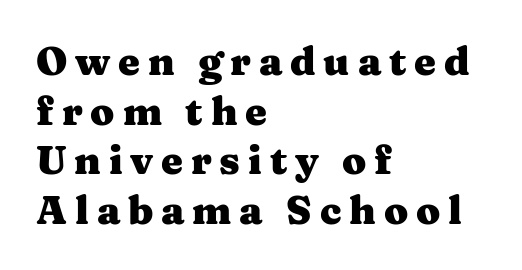
{"serif": "yes", "italic": "no", "bold": "yes", "weight": "heavy", "width": "wide", "stroke_contrast": "medium", "x_height": "medium", "monospaced": "no", "underline": "no", "align": "left", "line_spacing": "normal", "line_spacing_ratio": 1.27, "letter_spacing": "wide", "letter_spacing_em": 0.2, "glyph_px": 39}
